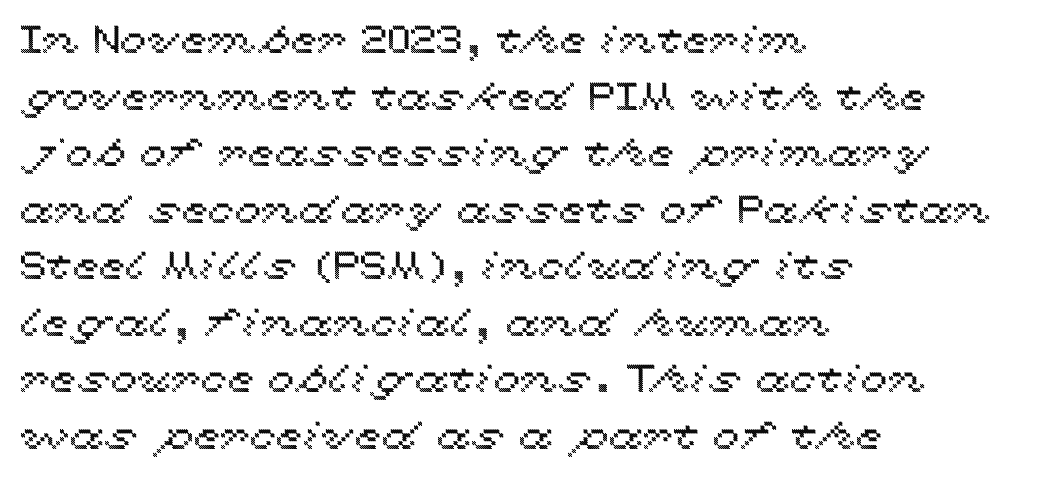
Q: Is the text italic (slanted)? A: Yes.
Q: Is the text underlined? A: No.
Q: How is the paragraph aligned? A: Left-aligned.
Q: Is the spacing between letters normal or unusually wide? A: Normal.
Q: Is the spacing between lines tight, normal or loose? A: Normal.
Q: Width (condensed, normal, or wide)? A: Wide.
Q: x-height? A: Medium.
Q: Monospaced? A: No.
